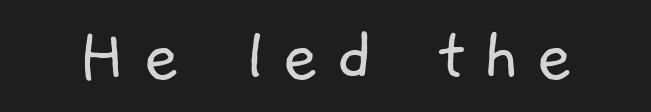
{"serif": "no", "bold": "no", "weight": "light", "width": "normal", "stroke_contrast": "low", "x_height": "medium", "monospaced": "no", "underline": "no", "letter_spacing": "wide", "letter_spacing_em": 0.2, "glyph_px": 79}
